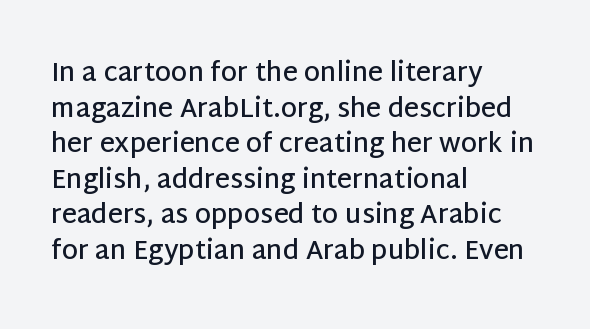
Q: Is the text bold? A: Semi-bold.
Q: Is the text italic (slanted)? A: No, it is upright.
Q: Is the text underlined? A: No.
Q: How is the paragraph aligned? A: Left-aligned.
Q: Is the spacing between letters normal or unusually wide? A: Normal.
Q: Is the spacing between lines tight, normal or loose? A: Normal.
